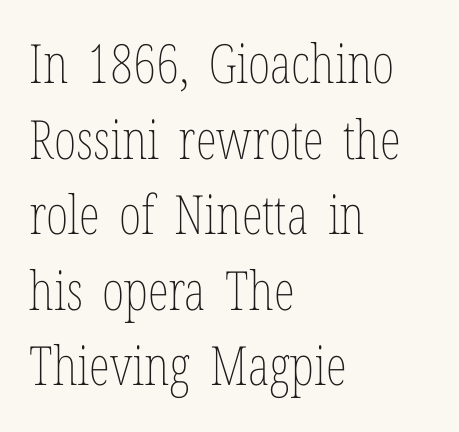
{"italic": "no", "bold": "no", "weight": "thin", "width": "condensed", "stroke_contrast": "low", "x_height": "medium", "monospaced": "no", "underline": "no", "align": "left", "line_spacing": "normal", "line_spacing_ratio": 1.4, "letter_spacing": "normal", "letter_spacing_em": 0.0, "glyph_px": 54}
